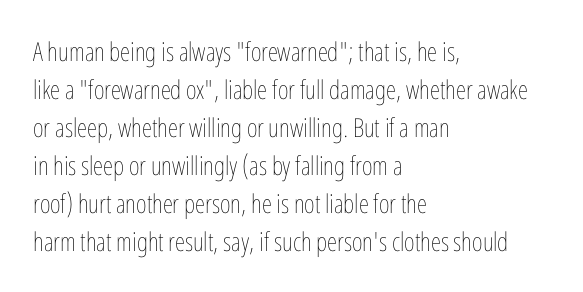
Visually the block forms a straight wall on the left and a jagged coastline on the right. Caption: standard tracking, unaltered. The type sits square on the baseline with zero lean. Weight: not bold — regular or lighter.
